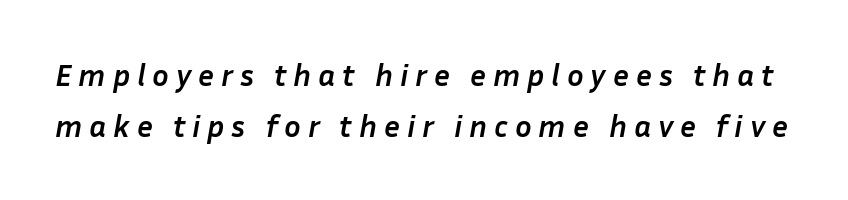
{"italic": "yes", "lean": "right", "slant_degrees": 10, "bold": "yes", "weight": "semibold", "width": "normal", "stroke_contrast": "low", "x_height": "medium", "monospaced": "no", "underline": "no", "line_spacing": "normal", "line_spacing_ratio": 1.65, "letter_spacing": "wide", "letter_spacing_em": 0.22, "glyph_px": 31}
